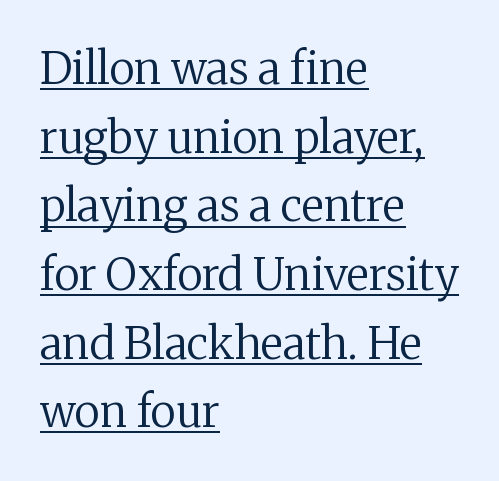
{"serif": "yes", "italic": "no", "bold": "no", "weight": "regular", "width": "normal", "stroke_contrast": "medium", "x_height": "medium", "monospaced": "no", "underline": "yes", "align": "left", "line_spacing": "normal", "line_spacing_ratio": 1.56, "letter_spacing": "normal", "letter_spacing_em": 0.0, "glyph_px": 44}
